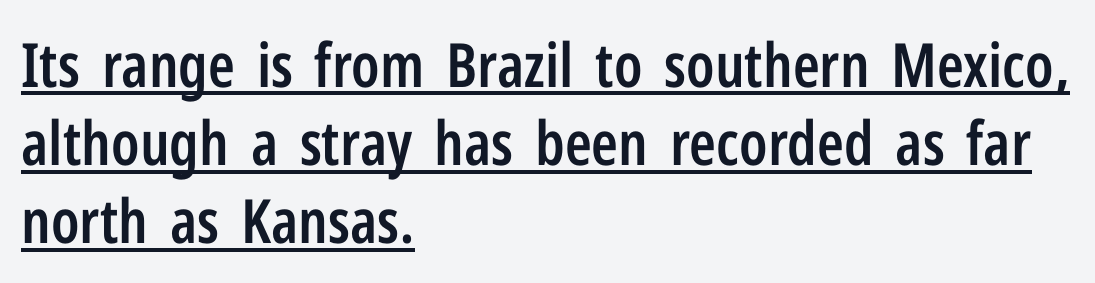
{"serif": "no", "italic": "no", "bold": "semi", "weight": "semibold", "width": "condensed", "stroke_contrast": "low", "x_height": "medium", "monospaced": "no", "underline": "yes", "align": "left", "line_spacing": "normal", "line_spacing_ratio": 1.28, "letter_spacing": "normal", "letter_spacing_em": 0.0, "glyph_px": 61}
